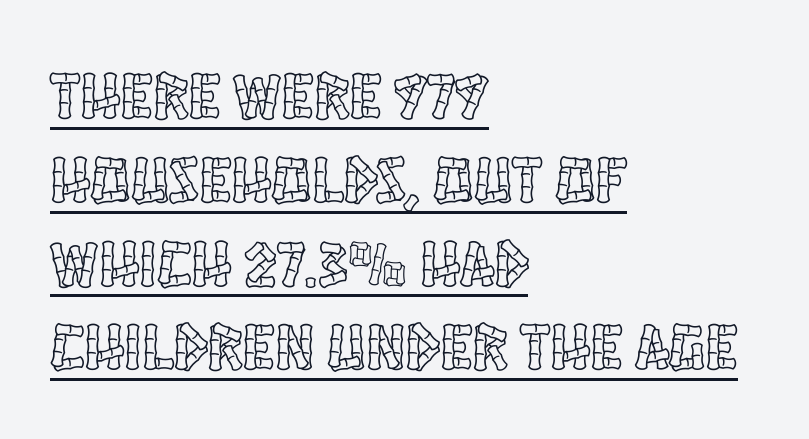
Note the varied advance widths — an 'i' is clearly narrower than an 'm'. A continuous stroke trails under the words, as in a hyperlink. This sample uses an upright cut, with every glyph sitting square on the baseline. Nobody touched the tracking dial on this one. Reading down the column, the eye jumps a familiar distance to each next line.
